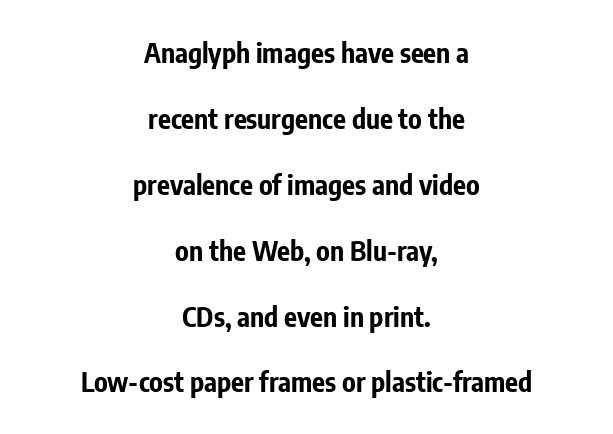
The image shows 27 px bold type, upright; set centered, loose line spacing (2.44x), normal letter spacing, not underlined.
